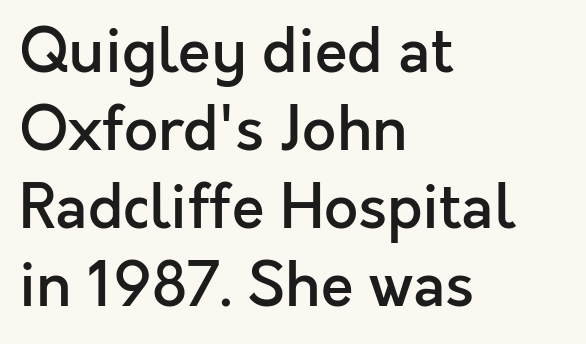
{"serif": "no", "italic": "no", "bold": "semi", "weight": "semibold", "width": "normal", "x_height": "medium", "monospaced": "no", "underline": "no", "align": "left", "line_spacing": "normal", "line_spacing_ratio": 1.3, "letter_spacing": "normal", "letter_spacing_em": 0.0, "glyph_px": 60}
